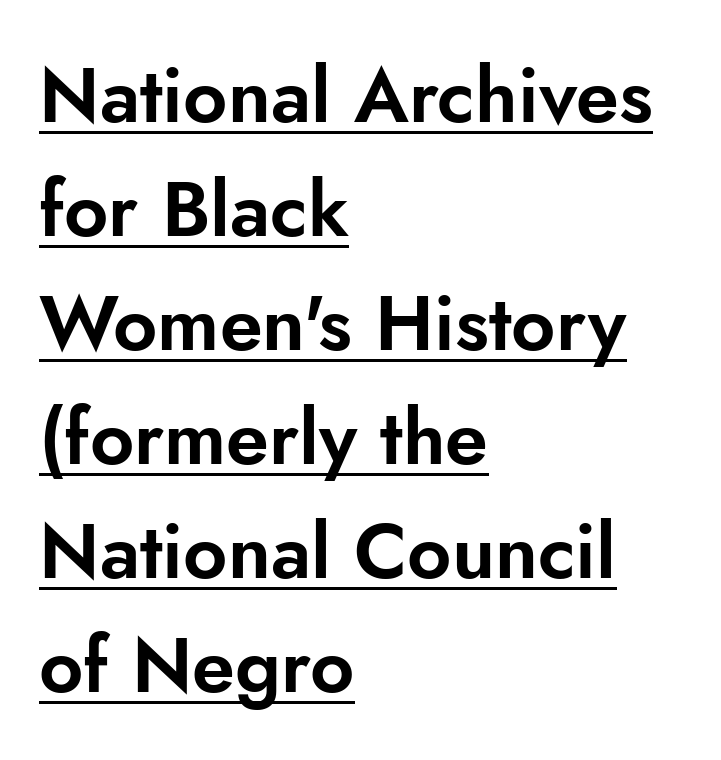
Q: Is the text italic (slanted)? A: No, it is upright.
Q: Is the typeface a serif or a sans-serif typeface? A: Sans-serif.
Q: Is the text underlined? A: Yes.
Q: How is the paragraph aligned? A: Left-aligned.
Q: Is the spacing between letters normal or unusually wide? A: Normal.
Q: Is the spacing between lines tight, normal or loose? A: Normal.
Q: Width (condensed, normal, or wide)? A: Normal.
Q: Stroke contrast? A: Low.
Q: x-height? A: Small.
Q: Monospaced? A: No.
